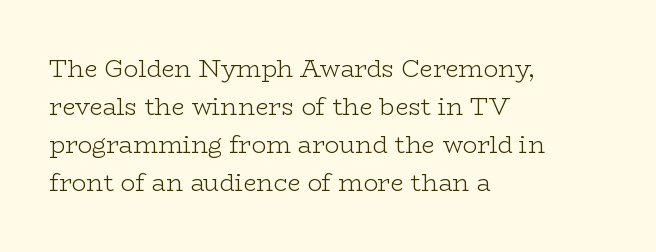
Q: Is the text bold? A: No.
Q: Is the text italic (slanted)? A: No, it is upright.
Q: Is the text underlined? A: No.
Q: How is the paragraph aligned? A: Left-aligned.
Q: Is the spacing between letters normal or unusually wide? A: Normal.
Q: Is the spacing between lines tight, normal or loose? A: Normal.
